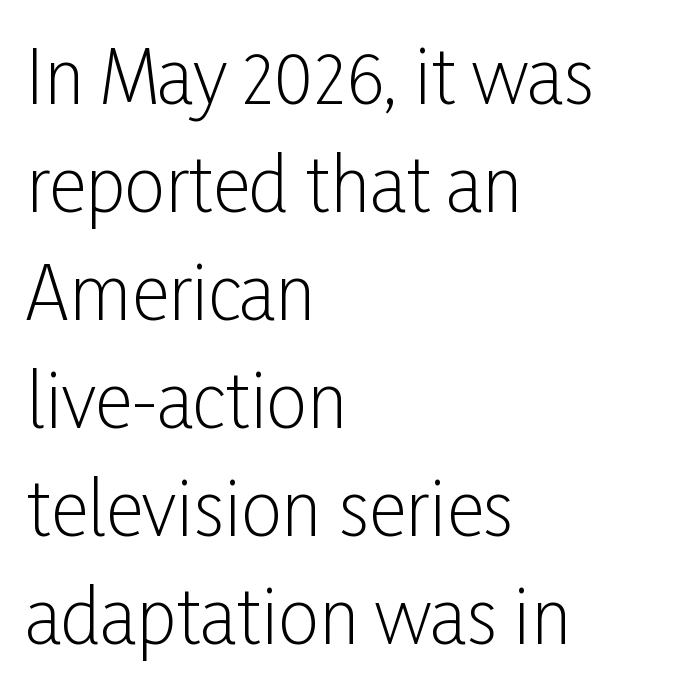
The image shows 73 px light, condensed sans-serif type, upright; set left-aligned, normal line spacing (1.48x), normal letter spacing, not underlined; low stroke contrast and a medium x-height.
